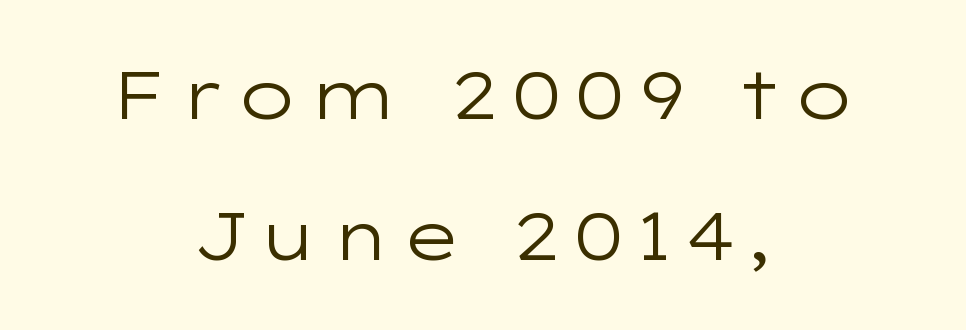
{"serif": "no", "italic": "no", "bold": "no", "weight": "regular", "width": "wide", "stroke_contrast": "low", "x_height": "medium", "monospaced": "no", "underline": "no", "align": "center", "line_spacing": "loose", "line_spacing_ratio": 2.13, "glyph_px": 66}
